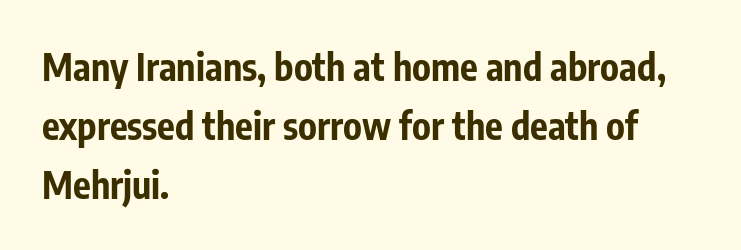
Q: Is the text bold? A: Yes.
Q: Is the text italic (slanted)? A: No, it is upright.
Q: Is the typeface a serif or a sans-serif typeface? A: Sans-serif.
Q: Is the text underlined? A: No.
Q: How is the paragraph aligned? A: Left-aligned.
Q: Is the spacing between letters normal or unusually wide? A: Normal.
Q: Is the spacing between lines tight, normal or loose? A: Normal.
Q: Width (condensed, normal, or wide)? A: Condensed.
Q: Stroke contrast? A: Low.
Q: x-height? A: Medium.
Q: Monospaced? A: No.
